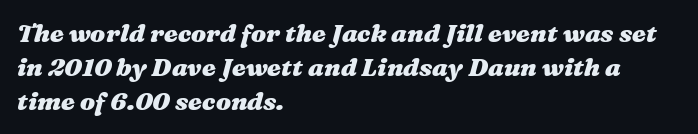
Q: Is the text bold? A: Yes.
Q: Is the text italic (slanted)? A: Yes, it leans right by about 16 degrees.
Q: Is the text underlined? A: No.
Q: How is the paragraph aligned? A: Left-aligned.
Q: Is the spacing between letters normal or unusually wide? A: Normal.
Q: Is the spacing between lines tight, normal or loose? A: Normal.
